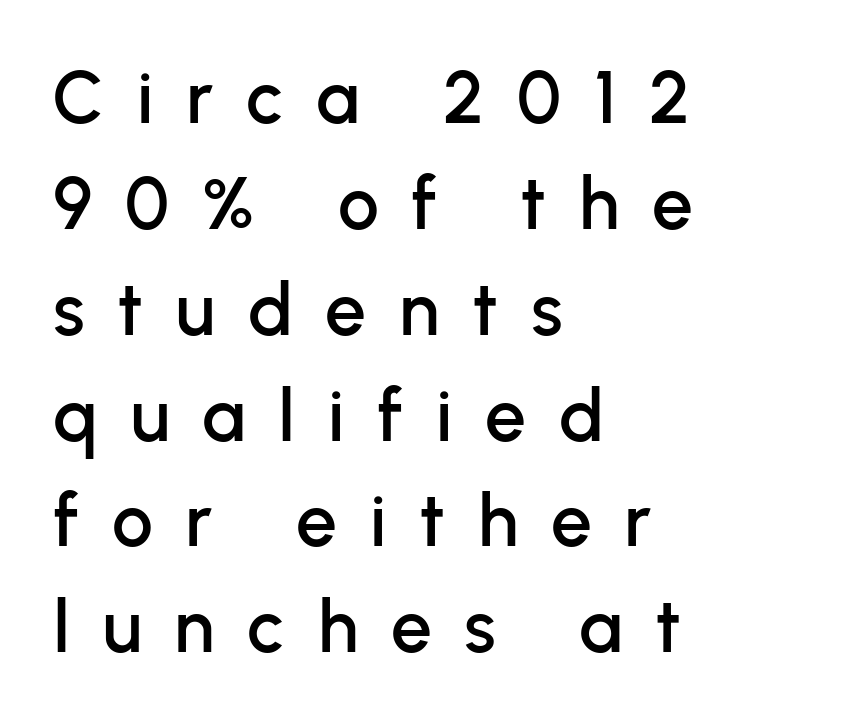
Q: Is the text italic (slanted)? A: No, it is upright.
Q: Is the typeface a serif or a sans-serif typeface? A: Sans-serif.
Q: Is the text underlined? A: No.
Q: How is the paragraph aligned? A: Left-aligned.
Q: Is the spacing between letters normal or unusually wide? A: Unusually wide.
Q: Is the spacing between lines tight, normal or loose? A: Normal.
Q: Width (condensed, normal, or wide)? A: Normal.
Q: Stroke contrast? A: Low.
Q: x-height? A: Medium.
Q: Monospaced? A: No.
